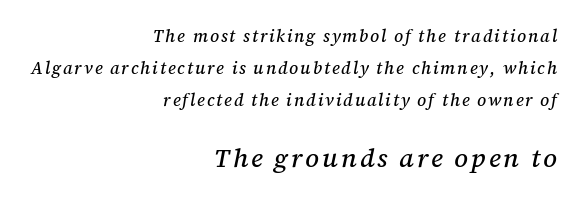
Q: Is the text italic (slanted)? A: Yes, it leans right by about 12 degrees.
Q: Is the text underlined? A: No.
Q: How is the paragraph aligned? A: Right-aligned.
Q: Which block of text is set in a larger size, the first (top) or the second (bottom)? A: The second (bottom) one.
